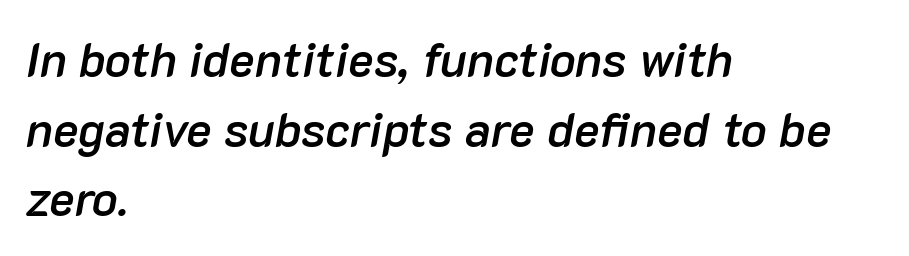
The image shows 48 px semibold type, italic (leaning right); set left-aligned, normal line spacing (1.45x), normal letter spacing, not underlined; low stroke contrast and a medium x-height.
